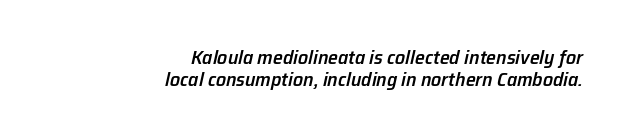
{"italic": "yes", "lean": "right", "slant_degrees": 12, "bold": "semi", "underline": "no", "align": "right", "line_spacing": "tight", "line_spacing_ratio": 1.11, "letter_spacing": "normal", "letter_spacing_em": 0.0, "glyph_px": 20}
